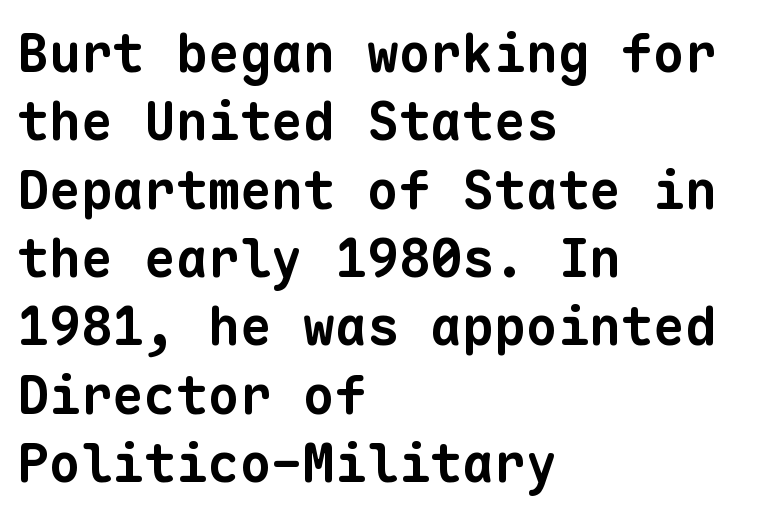
In terms of leading, this rendering sits right in the middle. Here the glyphs are tracked normally, forming tight word shapes. Descenders are the only things crossing below the line. Where is the straight margin? On the left. Every character here occupies the same horizontal width, giving the sample a typewriter-like rhythm.
